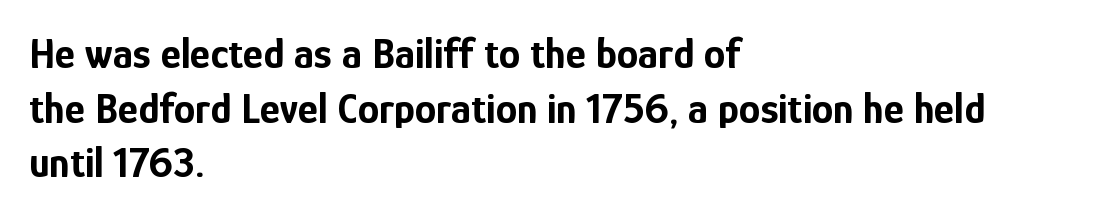
{"serif": "no", "italic": "no", "bold": "yes", "weight": "bold", "width": "condensed", "stroke_contrast": "low", "x_height": "medium", "monospaced": "no", "underline": "no", "align": "left", "line_spacing": "normal", "line_spacing_ratio": 1.27, "letter_spacing": "normal", "letter_spacing_em": 0.0, "glyph_px": 43}
